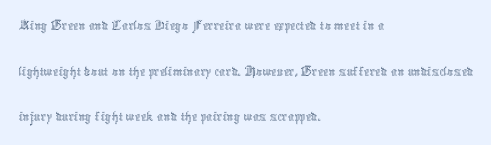
The image shows 31 px thin, condensed type, upright; set left-aligned, normal line spacing (1.47x), normal letter spacing, not underlined; a medium x-height.
